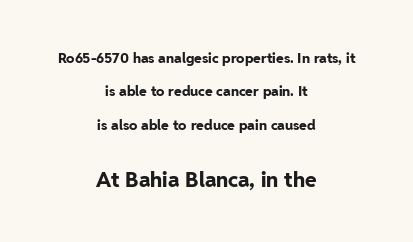
The image shows 21 px bold type, upright; set centered, loose line spacing (2.38x), normal letter spacing, not underlined; the second (bottom) block is 1.5x larger.
